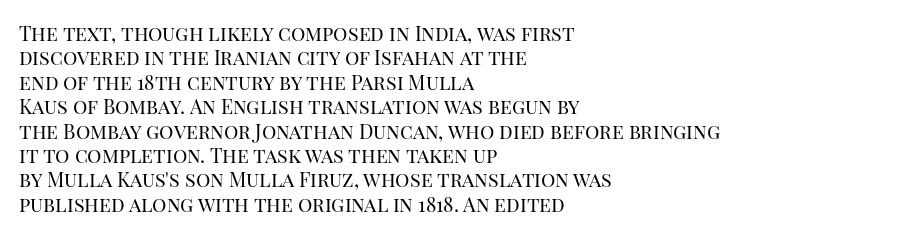
The image shows 20 px text type, upright; set left-aligned, line spacing 1.22x, normal letter spacing, not underlined.
